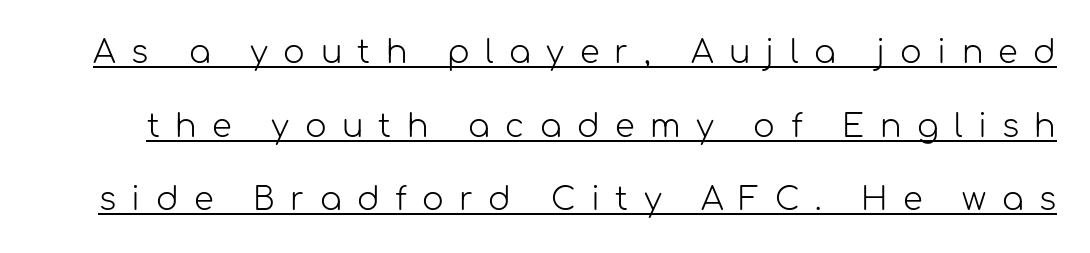
Q: Is the text bold? A: No.
Q: Is the text italic (slanted)? A: No, it is upright.
Q: Is the typeface a serif or a sans-serif typeface? A: Sans-serif.
Q: Is the text underlined? A: Yes.
Q: Is the spacing between letters normal or unusually wide? A: Unusually wide.
Q: Is the spacing between lines tight, normal or loose? A: Loose.
Q: Width (condensed, normal, or wide)? A: Normal.
Q: Stroke contrast? A: Low.
Q: x-height? A: Medium.
Q: Monospaced? A: No.
